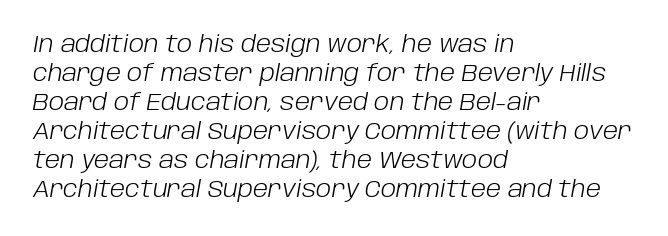
Q: Is the text bold? A: No.
Q: Is the text italic (slanted)? A: Yes, it leans right by about 10 degrees.
Q: Is the text underlined? A: No.
Q: How is the paragraph aligned? A: Left-aligned.
Q: Is the spacing between letters normal or unusually wide? A: Normal.
Q: Is the spacing between lines tight, normal or loose? A: Normal.
